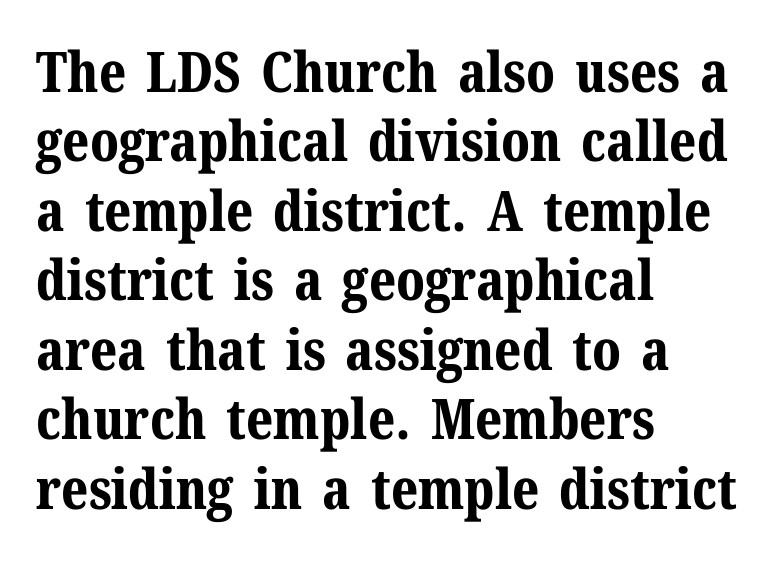
{"serif": "yes", "italic": "no", "bold": "yes", "weight": "bold", "width": "normal", "stroke_contrast": "medium", "x_height": "medium", "monospaced": "no", "underline": "no", "align": "left", "line_spacing_ratio": 1.24, "letter_spacing": "normal", "letter_spacing_em": 0.0, "glyph_px": 56}
